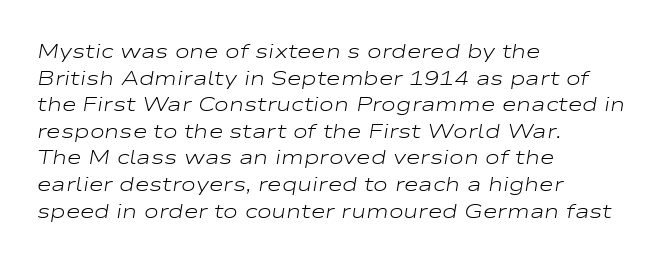
{"italic": "yes", "lean": "right", "slant_degrees": 9, "bold": "no", "underline": "no", "align": "left", "line_spacing": "normal", "line_spacing_ratio": 1.33, "letter_spacing": "normal", "letter_spacing_em": 0.0, "glyph_px": 20}
